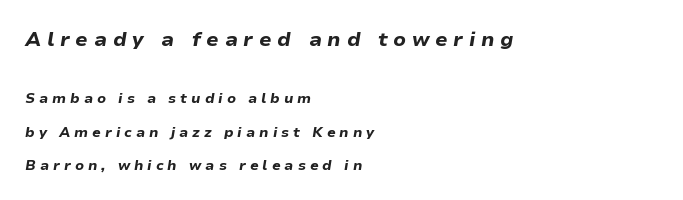
The image shows 20 px bold type, italic (leaning right); set left-aligned, loose line spacing (2.37x), unusually wide letter spacing (+0.28 em), not underlined; the first (top) block is 1.43x larger.
